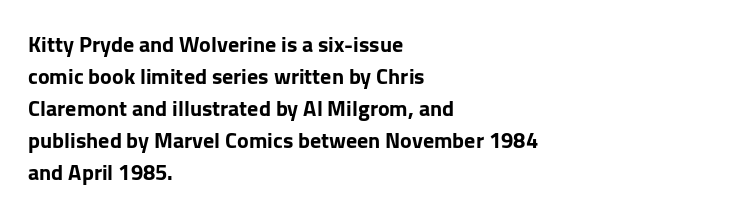
The image shows 22 px text type, upright; set left-aligned, normal line spacing (1.45x), normal letter spacing, not underlined.
